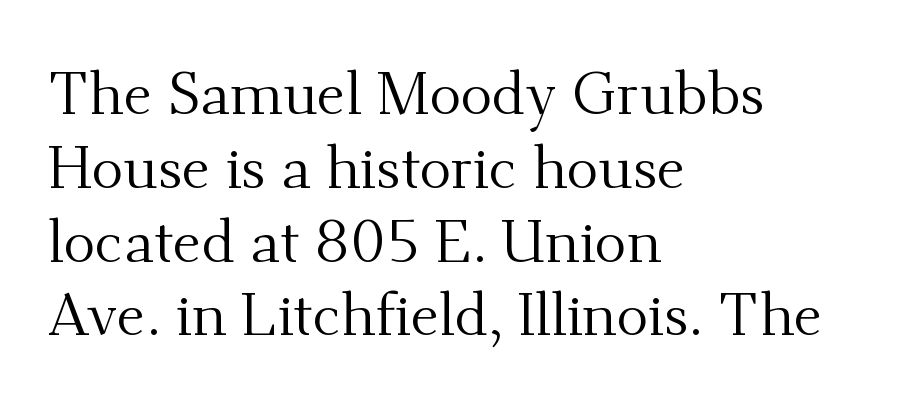
{"serif": "yes", "italic": "no", "bold": "no", "weight": "regular", "width": "normal", "stroke_contrast": "medium", "x_height": "small", "monospaced": "no", "underline": "no", "align": "left", "line_spacing_ratio": 1.23, "letter_spacing": "normal", "letter_spacing_em": 0.0, "glyph_px": 60}
